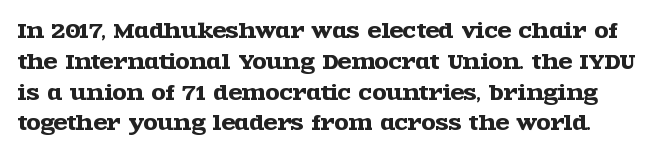
Q: Is the text italic (slanted)? A: No, it is upright.
Q: Is the text underlined? A: No.
Q: Is the spacing between letters normal or unusually wide? A: Normal.
Q: Is the spacing between lines tight, normal or loose? A: Normal.
